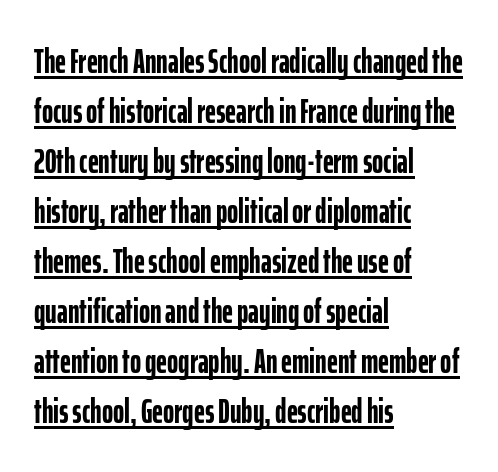
The image shows 34 px semibold, condensed sans-serif type, upright; set left-aligned, normal line spacing (1.47x), normal letter spacing, underlined; low stroke contrast and a medium x-height.
